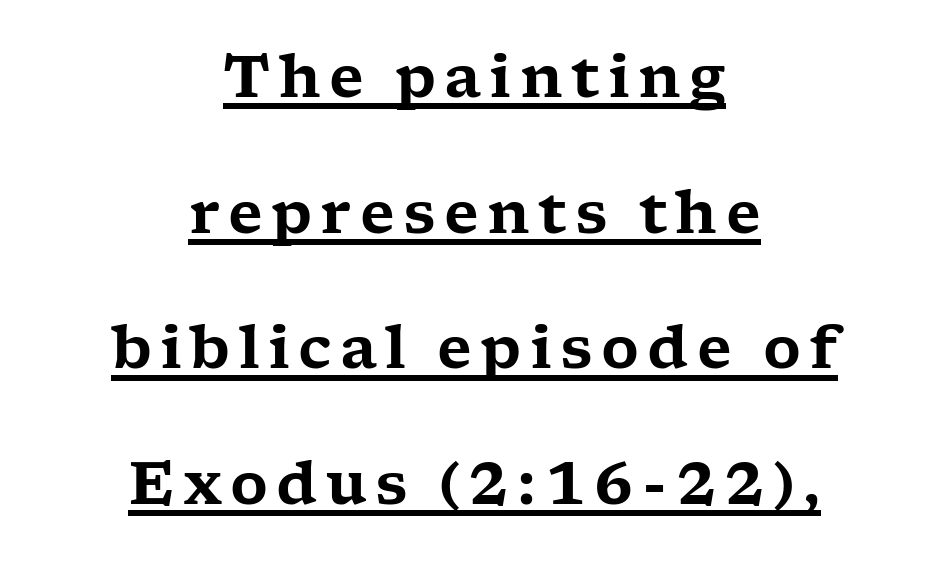
Q: Is the text italic (slanted)? A: No, it is upright.
Q: Is the typeface a serif or a sans-serif typeface? A: Serif.
Q: Is the text underlined? A: Yes.
Q: How is the paragraph aligned? A: Centered.
Q: Is the spacing between lines tight, normal or loose? A: Loose.
Q: Width (condensed, normal, or wide)? A: Wide.
Q: Stroke contrast? A: Low.
Q: x-height? A: Medium.
Q: Monospaced? A: No.
